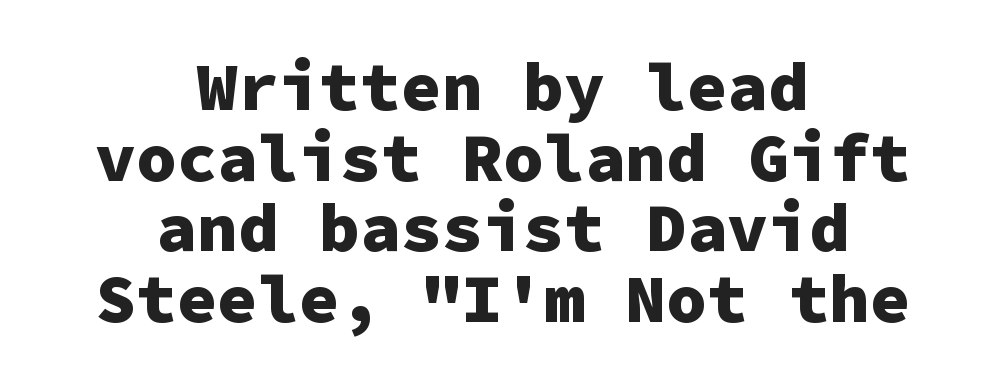
{"serif": "no", "italic": "no", "bold": "yes", "weight": "heavy", "width": "normal", "stroke_contrast": "low", "x_height": "medium", "monospaced": "yes", "underline": "no", "align": "center", "line_spacing": "tight", "line_spacing_ratio": 1.04, "letter_spacing": "normal", "letter_spacing_em": 0.0, "glyph_px": 68}
